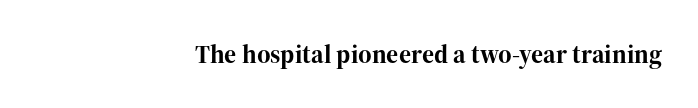
{"italic": "no", "bold": "yes", "underline": "no", "align": "right", "letter_spacing": "normal", "letter_spacing_em": 0.0, "glyph_px": 26}
